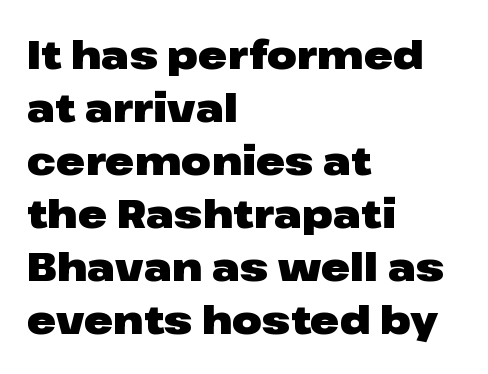
Q: Is the text bold? A: Yes.
Q: Is the text italic (slanted)? A: No, it is upright.
Q: Is the typeface a serif or a sans-serif typeface? A: Sans-serif.
Q: Is the text underlined? A: No.
Q: How is the paragraph aligned? A: Left-aligned.
Q: Is the spacing between letters normal or unusually wide? A: Normal.
Q: Is the spacing between lines tight, normal or loose? A: Normal.
Q: Width (condensed, normal, or wide)? A: Wide.
Q: Stroke contrast? A: Low.
Q: x-height? A: Medium.
Q: Monospaced? A: No.
